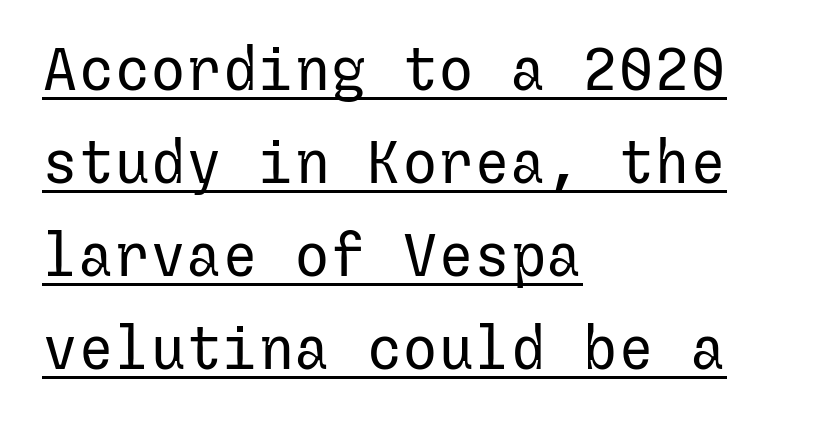
Q: Is the text bold? A: No.
Q: Is the text italic (slanted)? A: No, it is upright.
Q: Is the typeface a serif or a sans-serif typeface? A: Sans-serif.
Q: Is the text underlined? A: Yes.
Q: How is the paragraph aligned? A: Left-aligned.
Q: Is the spacing between letters normal or unusually wide? A: Normal.
Q: Is the spacing between lines tight, normal or loose? A: Normal.
Q: Width (condensed, normal, or wide)? A: Normal.
Q: Stroke contrast? A: Low.
Q: x-height? A: Medium.
